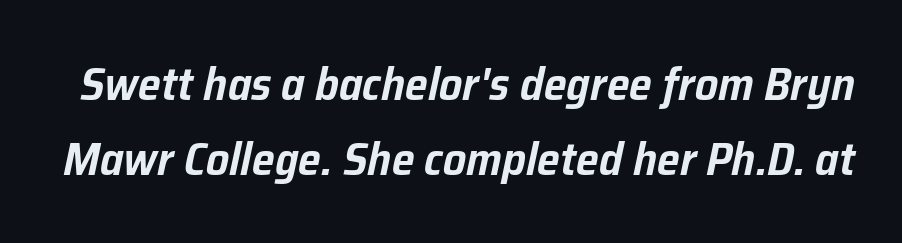
The letterforms sit shoulder to shoulder at normal distance. The passage shown is typed in a proportional face where columns would drift. The gap between lines stays unmarked. These lines were composed using italics.
